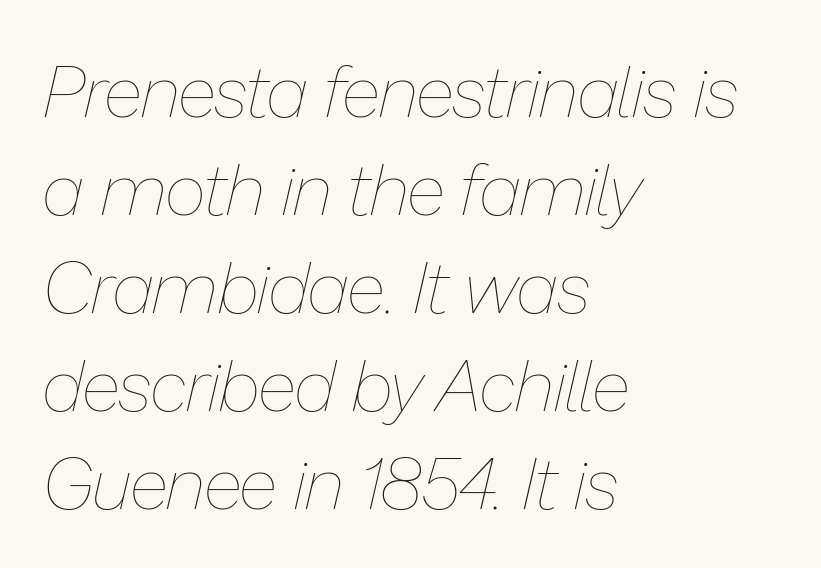
{"italic": "yes", "lean": "right", "slant_degrees": 13, "bold": "no", "weight": "thin", "width": "normal", "stroke_contrast": "low", "x_height": "medium", "monospaced": "no", "underline": "no", "align": "left", "line_spacing": "normal", "line_spacing_ratio": 1.36, "letter_spacing": "normal", "letter_spacing_em": 0.0, "glyph_px": 72}
